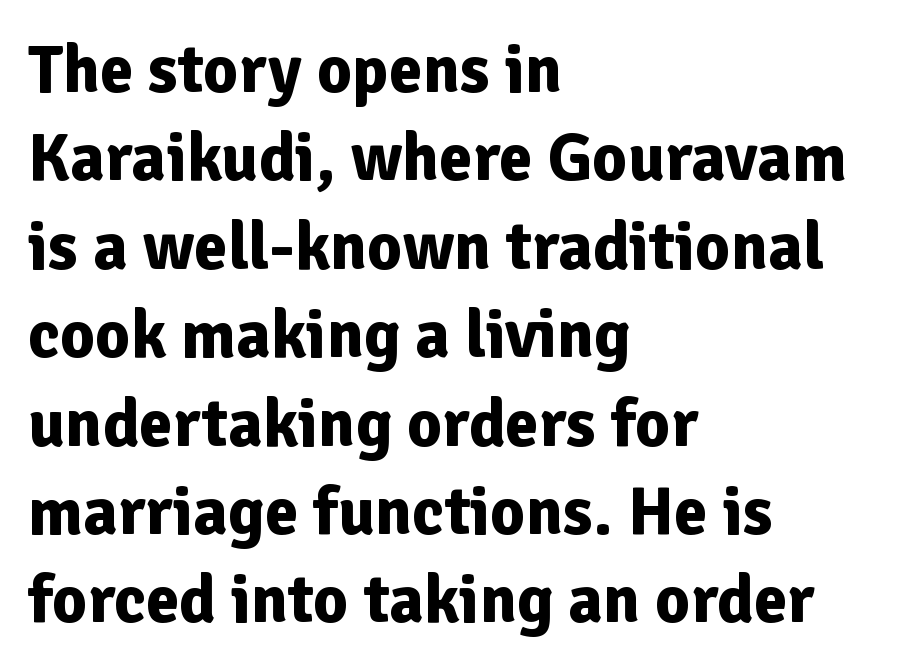
Q: Is the text bold? A: Yes.
Q: Is the text italic (slanted)? A: No, it is upright.
Q: Is the typeface a serif or a sans-serif typeface? A: Sans-serif.
Q: Is the text underlined? A: No.
Q: How is the paragraph aligned? A: Left-aligned.
Q: Is the spacing between letters normal or unusually wide? A: Normal.
Q: Is the spacing between lines tight, normal or loose? A: Normal.
Q: Width (condensed, normal, or wide)? A: Normal.
Q: Stroke contrast? A: Low.
Q: x-height? A: Medium.
Q: Monospaced? A: No.
